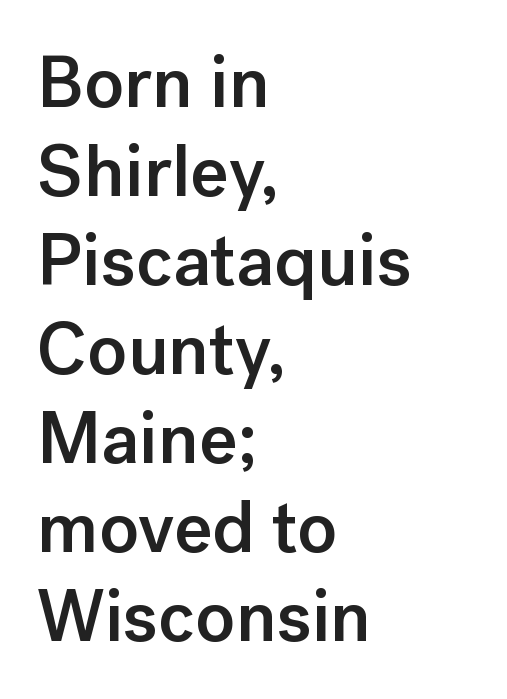
{"serif": "no", "italic": "no", "bold": "semi", "weight": "semibold", "width": "normal", "stroke_contrast": "low", "x_height": "medium", "monospaced": "no", "underline": "no", "align": "left", "line_spacing_ratio": 1.22, "letter_spacing": "normal", "letter_spacing_em": 0.0, "glyph_px": 73}
